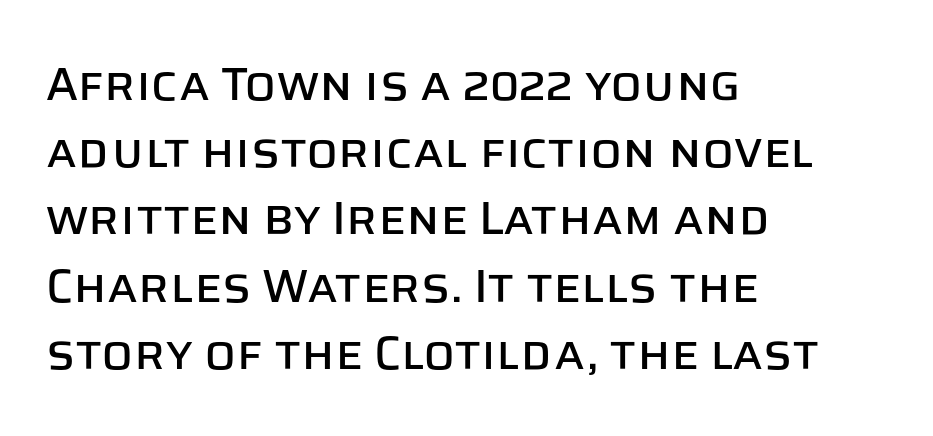
{"serif": "no", "italic": "no", "width": "normal", "stroke_contrast": "low", "x_height": "large", "monospaced": "no", "underline": "no", "align": "left", "line_spacing": "normal", "line_spacing_ratio": 1.43, "letter_spacing": "normal", "letter_spacing_em": 0.0, "glyph_px": 47}
